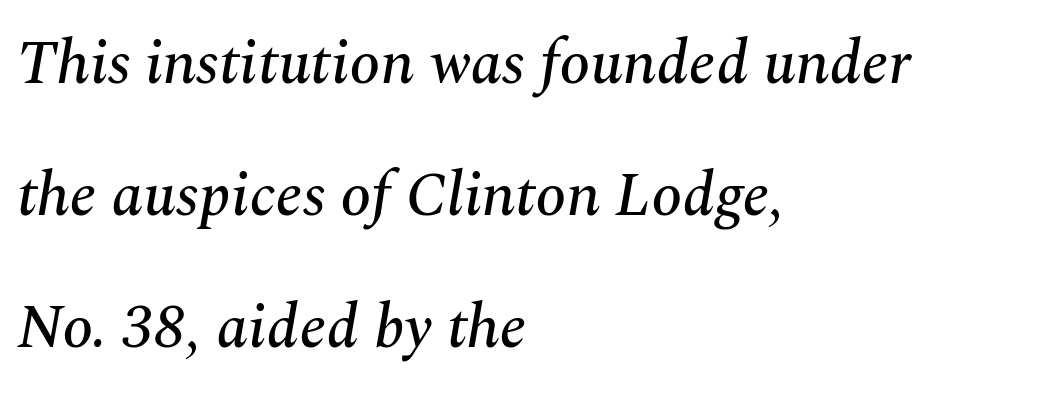
{"serif": "yes", "italic": "yes", "lean": "right", "slant_degrees": 10, "width": "normal", "stroke_contrast": "medium", "x_height": "medium", "monospaced": "no", "underline": "no", "align": "left", "line_spacing": "loose", "line_spacing_ratio": 2.13, "letter_spacing": "normal", "letter_spacing_em": 0.0, "glyph_px": 62}
